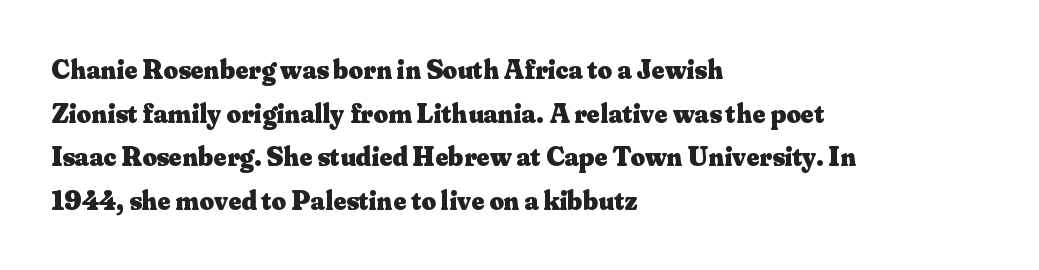
The image shows 28 px heavy serif type, upright; set left-aligned, normal line spacing (1.56x), normal letter spacing, not underlined; medium stroke contrast and a small x-height.
